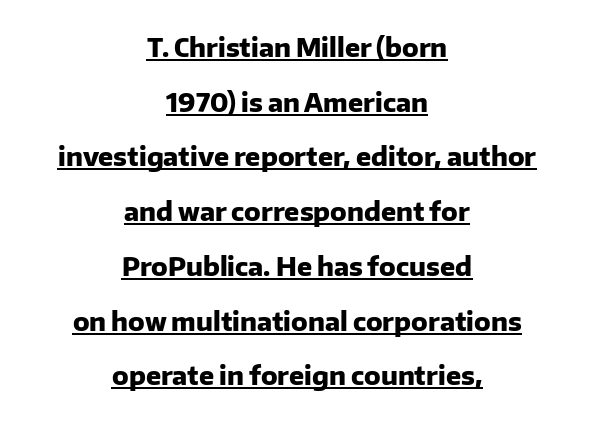
{"italic": "no", "bold": "yes", "underline": "yes", "align": "center", "line_spacing": "loose", "line_spacing_ratio": 2.19, "letter_spacing": "normal", "letter_spacing_em": 0.0, "glyph_px": 25}
